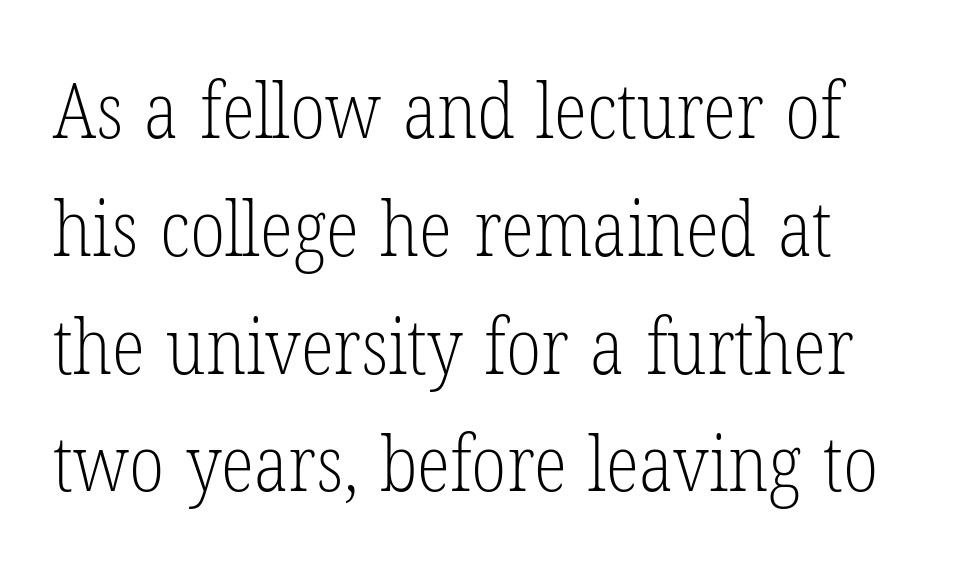
{"serif": "yes", "italic": "no", "bold": "no", "weight": "light", "width": "condensed", "stroke_contrast": "low", "x_height": "medium", "monospaced": "no", "underline": "no", "line_spacing": "normal", "line_spacing_ratio": 1.53, "letter_spacing": "normal", "letter_spacing_em": 0.0, "glyph_px": 77}
